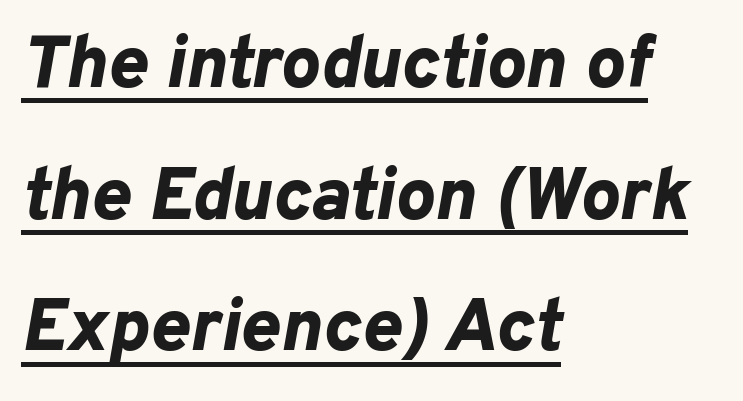
There is no visible air inserted between adjacent glyphs. Horizontal alignment here is leftward, the default for most running prose. Italic? Definitely — the glyphs are oblique. Emphasis is given by a line drawn under the lettering. The face used here is proportionally spaced, like ordinary book or web type.
